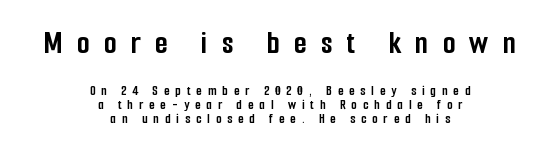
The passage shown is typed in a proportional face where columns would drift. A typesetter would label this face a sans. Words appear elongated and porous because spacing is wide. Posture: upright roman.
